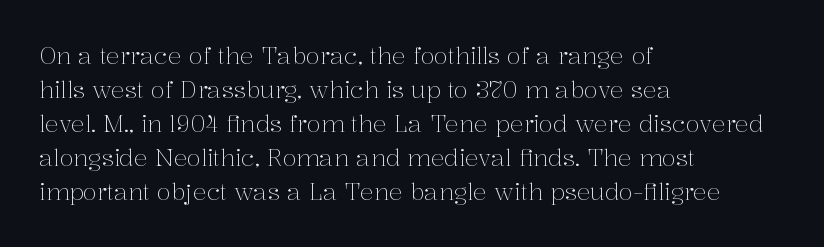
The image shows 23 px text type, upright; set left-aligned, normal line spacing (1.48x), normal letter spacing, not underlined.
